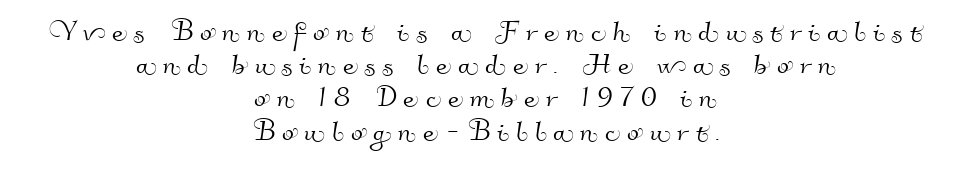
The image shows 35 px sans-serif type; set centered, tight line spacing (0.95x), unusually wide letter spacing (+0.2 em), not underlined; high stroke contrast and a small x-height.
